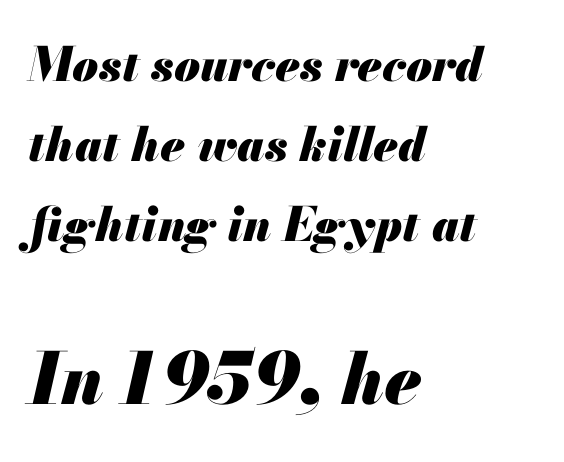
You could call the tracking neutral — neither tight nor loose. The leading is moderate, giving the passage an even texture. What weight is shown? A full bold with thick strokes. Glance below the letters and you will spot only blank space. Reading down the block, your eye returns to a fixed left position each line. The axis of the letterforms is tilted away from vertical.
